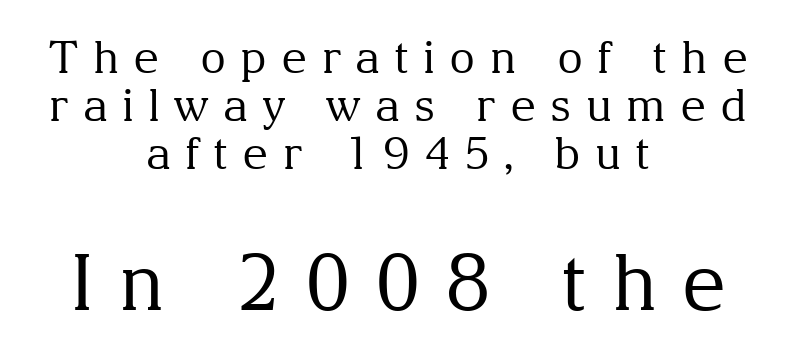
Q: Is the text bold? A: No.
Q: Is the text italic (slanted)? A: No, it is upright.
Q: Is the typeface a serif or a sans-serif typeface? A: Serif.
Q: Is the text underlined? A: No.
Q: How is the paragraph aligned? A: Centered.
Q: Is the spacing between letters normal or unusually wide? A: Unusually wide.
Q: Is the spacing between lines tight, normal or loose? A: Tight.
Q: Which block of text is set in a larger size, the first (top) or the second (bottom)? A: The second (bottom) one.
Q: Width (condensed, normal, or wide)? A: Normal.
Q: Stroke contrast? A: Medium.
Q: x-height? A: Medium.
Q: Monospaced? A: No.
